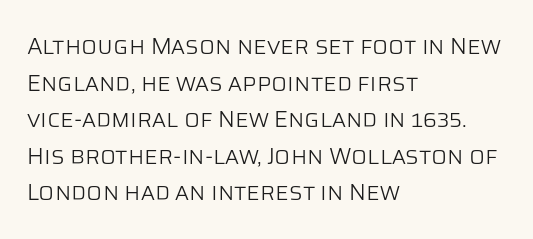
The image shows 23 px text type, upright; set left-aligned, normal line spacing (1.59x), normal letter spacing, not underlined.
